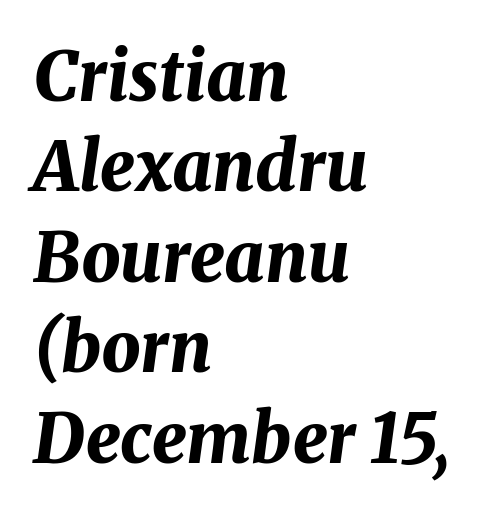
{"italic": "yes", "lean": "right", "slant_degrees": 8, "bold": "yes", "weight": "bold", "width": "normal", "stroke_contrast": "medium", "x_height": "medium", "monospaced": "no", "underline": "no", "align": "left", "line_spacing": "normal", "line_spacing_ratio": 1.31, "letter_spacing": "normal", "letter_spacing_em": 0.0, "glyph_px": 69}
